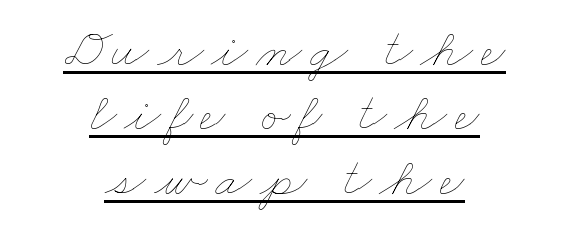
Weight: not bold — regular or lighter. The lines in this sample share a center point and differ in where they start and stop. The glyphs are accompanied by a horizontal stroke just below them. Varying glyph widths throughout — classic text-font behaviour.
